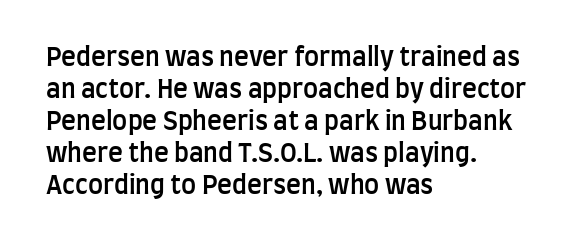
Tracking value appears to be zero — textbook default spacing. Weight check: semibold — heavier than regular, not quite bold. Line starts are locked; line ends wander. How would I describe the line gaps? Plain and ordinary. The gap between lines stays unmarked. Posture: straight, roman, zero tilt.
